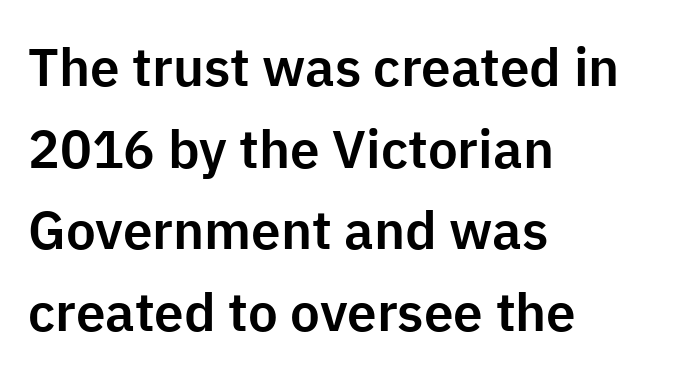
The glyphs in this specimen are sans serif. The block of text has a typical density, with ordinary space between rows. Left-aligned paragraph, ragged on the right. Bare-footed words on every line. The letters sit at their default tracking, neither squeezed nor spread.
